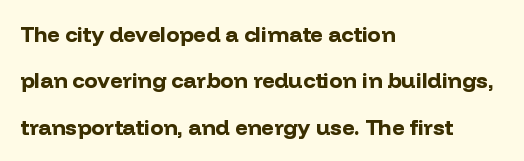
The glyphs have the mass of a bold cut. Line spacing here is loose. Lines of text with bare space underneath. Posture: upright roman. Characters follow at the spacing the type designer built in.
